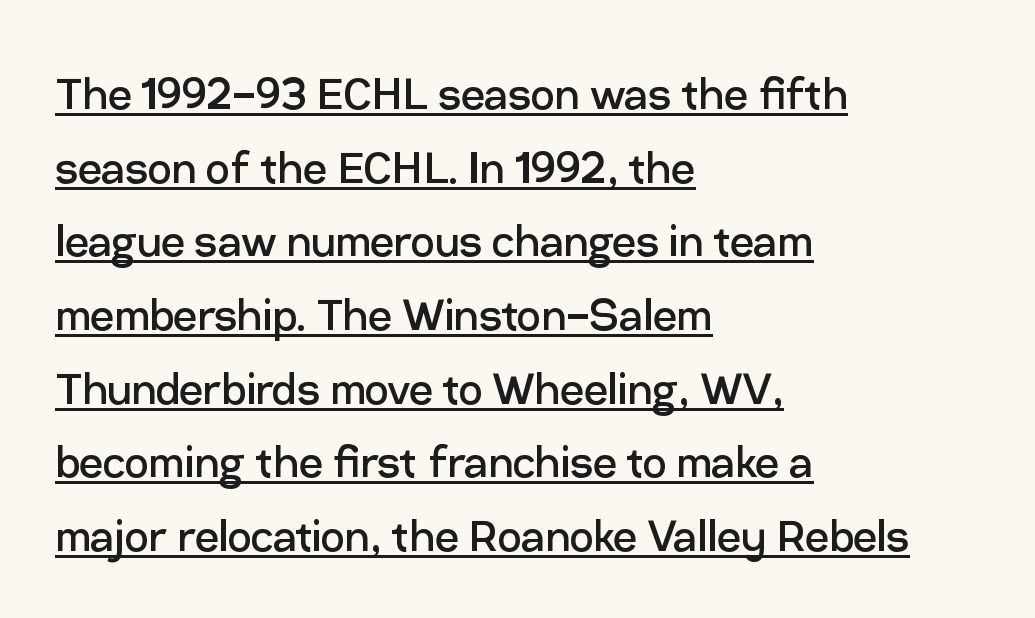
{"serif": "no", "italic": "no", "bold": "no", "weight": "regular", "width": "normal", "stroke_contrast": "low", "x_height": "medium", "monospaced": "no", "underline": "yes", "align": "left", "line_spacing": "normal", "line_spacing_ratio": 1.39, "letter_spacing": "normal", "letter_spacing_em": 0.0, "glyph_px": 53}
